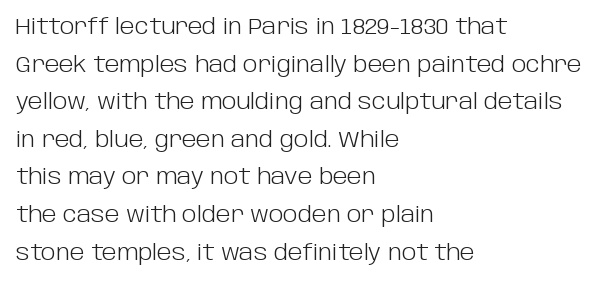
How are the letters spaced? Ordinarily, with no added tracking. Anything drawn beneath the words? Only blank space. The rendering anchors every line to the left-hand side. The face looks like a standard text weight, possibly lighter. Italic: no, the glyphs are upright roman.
